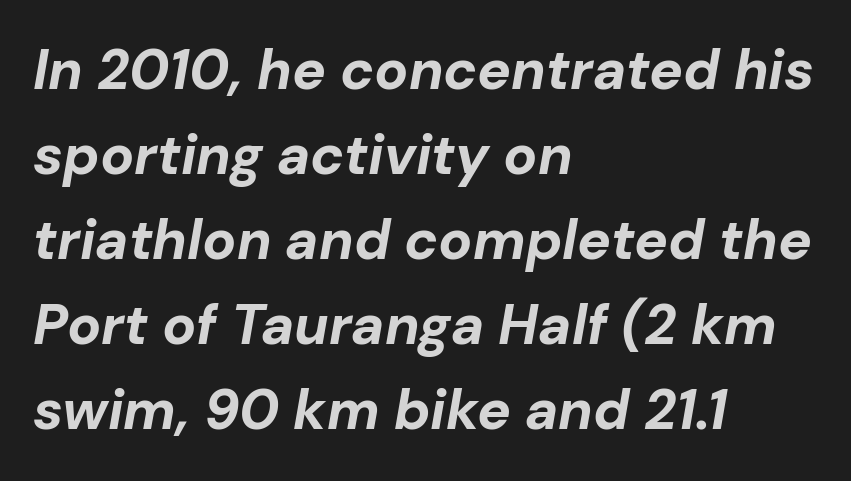
{"italic": "yes", "lean": "right", "slant_degrees": 10, "bold": "yes", "weight": "bold", "width": "normal", "stroke_contrast": "low", "x_height": "medium", "monospaced": "no", "underline": "no", "align": "left", "line_spacing": "normal", "line_spacing_ratio": 1.52, "letter_spacing": "normal", "letter_spacing_em": 0.0, "glyph_px": 56}
